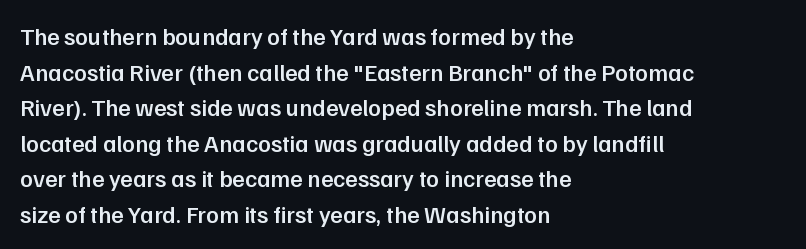
{"italic": "no", "bold": "semi", "underline": "no", "align": "left", "line_spacing": "normal", "line_spacing_ratio": 1.48, "letter_spacing": "normal", "letter_spacing_em": 0.0, "glyph_px": 24}
